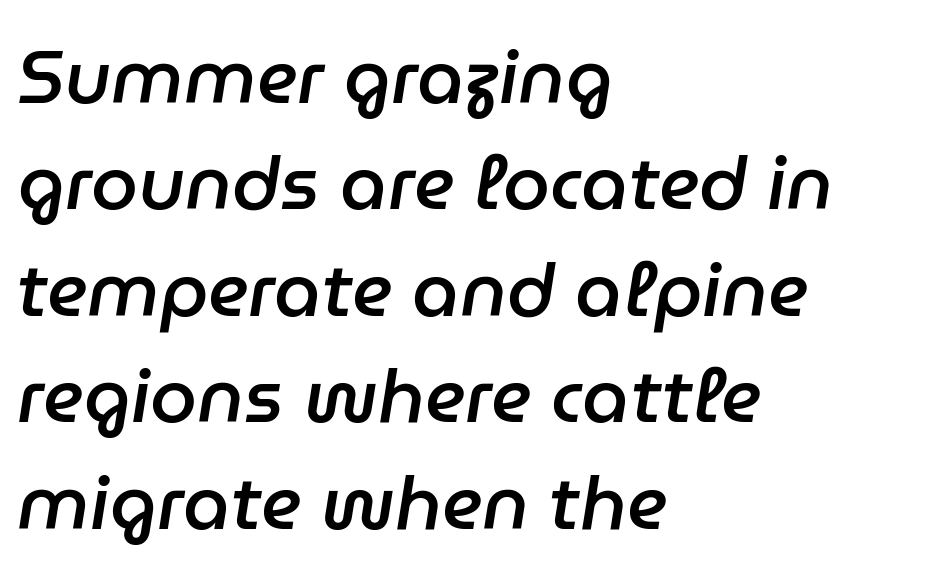
{"italic": "yes", "lean": "right", "slant_degrees": 9, "bold": "semi", "weight": "semibold", "width": "normal", "stroke_contrast": "low", "x_height": "medium", "monospaced": "no", "underline": "no", "align": "left", "line_spacing": "normal", "line_spacing_ratio": 1.42, "letter_spacing": "normal", "letter_spacing_em": 0.0, "glyph_px": 75}
